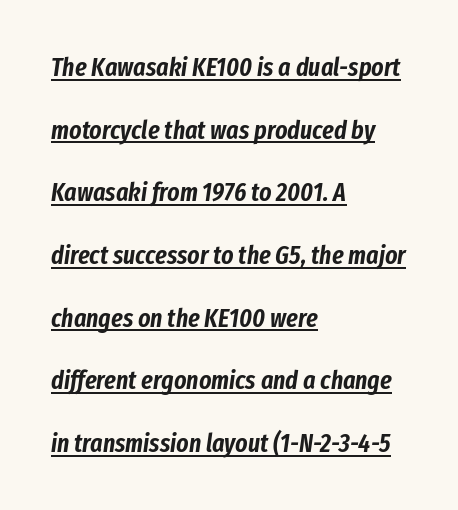
The text carries the slant typical of an italic or oblique font. How would I describe the line gaps? Wide and relaxed. This rendering leaves character spacing at its baseline value. The words here are underlined. This sample is left-justified, so line endings fall wherever the words run out.
